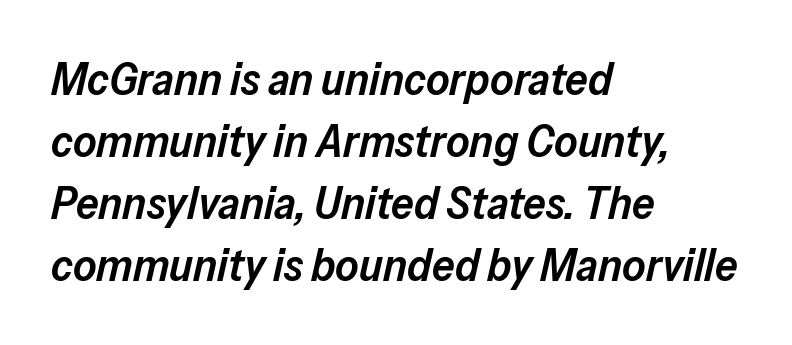
This sample keeps an unexceptional amount of space between lines. Layout note: lines flush left. Slanted lettering throughout. The font is running at a semibold setting, under full bold. The face used here is proportionally spaced, like ordinary book or web type. The space beneath each line is pristine and unruled.
